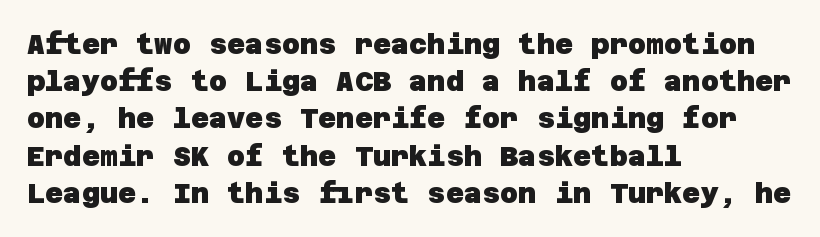
{"serif": "no", "bold": "yes", "weight": "heavy", "width": "normal", "stroke_contrast": "low", "x_height": "large", "underline": "no", "align": "left", "line_spacing": "normal", "line_spacing_ratio": 1.33, "letter_spacing": "normal", "letter_spacing_em": 0.0, "glyph_px": 28}
